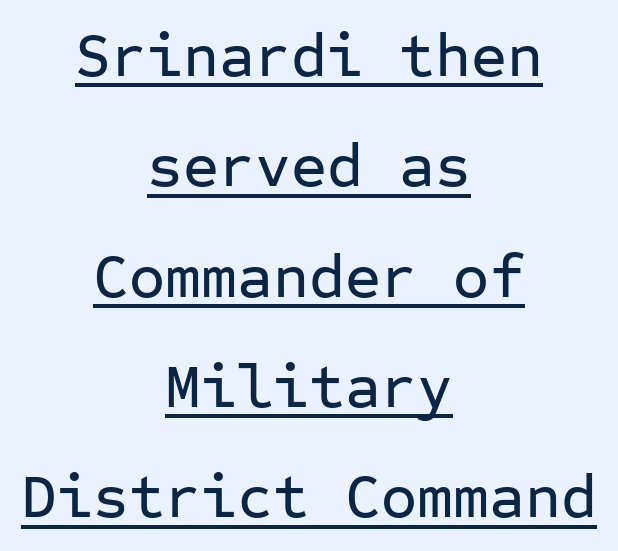
The characters display no serif detailing; their extremities are plain. The paragraph has two soft edges and a firm central axis. The lettering holds an erect, upright posture throughout. Does extra space separate the letters? No, they use regular spacing.
